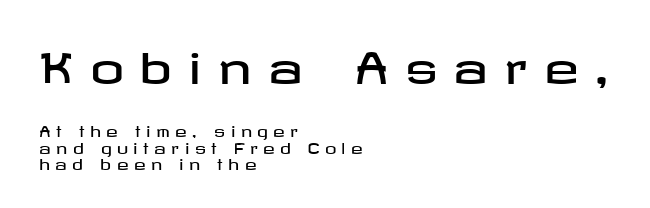
Q: Is the text italic (slanted)? A: No, it is upright.
Q: Is the typeface a serif or a sans-serif typeface? A: Sans-serif.
Q: Is the text underlined? A: No.
Q: How is the paragraph aligned? A: Left-aligned.
Q: Is the spacing between letters normal or unusually wide? A: Unusually wide.
Q: Which block of text is set in a larger size, the first (top) or the second (bottom)? A: The first (top) one.
Q: Width (condensed, normal, or wide)? A: Wide.
Q: Stroke contrast? A: Low.
Q: x-height? A: Medium.
